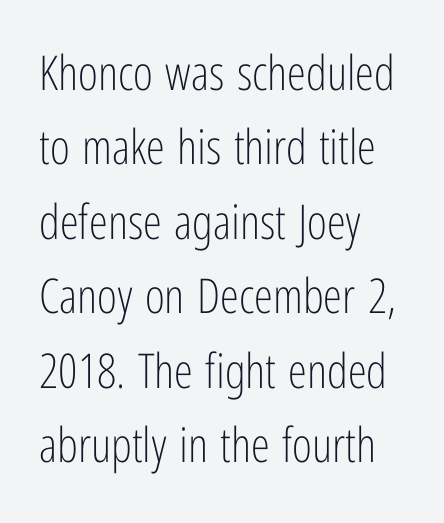
Q: Is the text bold? A: No.
Q: Is the text italic (slanted)? A: No, it is upright.
Q: Is the typeface a serif or a sans-serif typeface? A: Sans-serif.
Q: Is the text underlined? A: No.
Q: How is the paragraph aligned? A: Left-aligned.
Q: Is the spacing between letters normal or unusually wide? A: Normal.
Q: Is the spacing between lines tight, normal or loose? A: Normal.
Q: Width (condensed, normal, or wide)? A: Condensed.
Q: Stroke contrast? A: Low.
Q: x-height? A: Medium.
Q: Monospaced? A: No.
